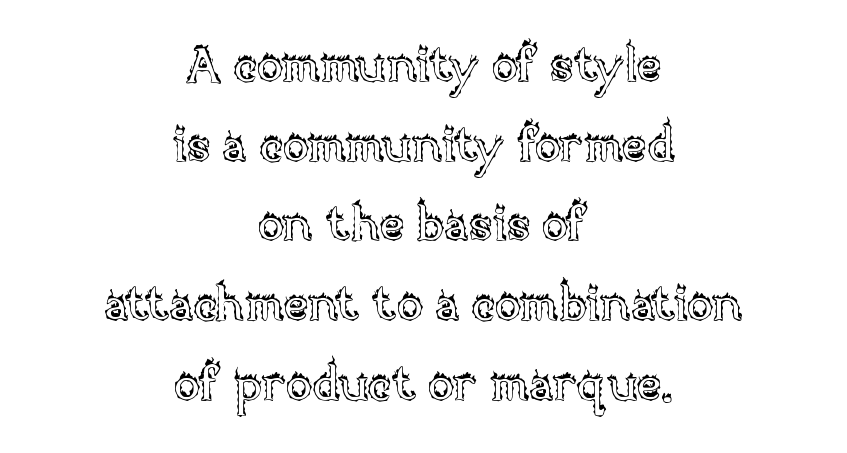
{"italic": "no", "width": "normal", "x_height": "large", "monospaced": "no", "underline": "no", "align": "center", "line_spacing": "normal", "line_spacing_ratio": 1.66, "letter_spacing": "normal", "letter_spacing_em": 0.0, "glyph_px": 48}
